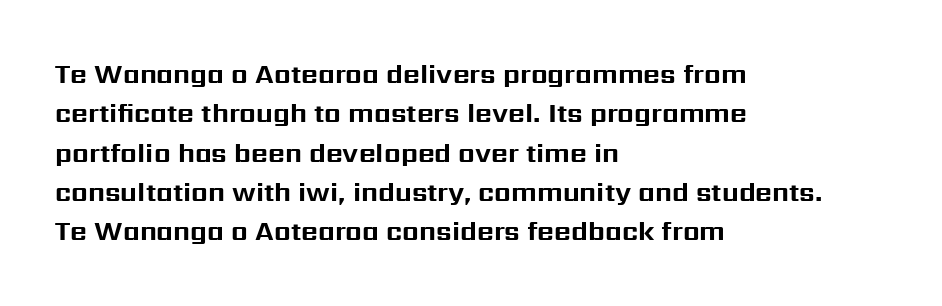
Q: Is the text bold? A: Yes.
Q: Is the text italic (slanted)? A: No, it is upright.
Q: Is the text underlined? A: No.
Q: How is the paragraph aligned? A: Left-aligned.
Q: Is the spacing between letters normal or unusually wide? A: Normal.
Q: Is the spacing between lines tight, normal or loose? A: Normal.
